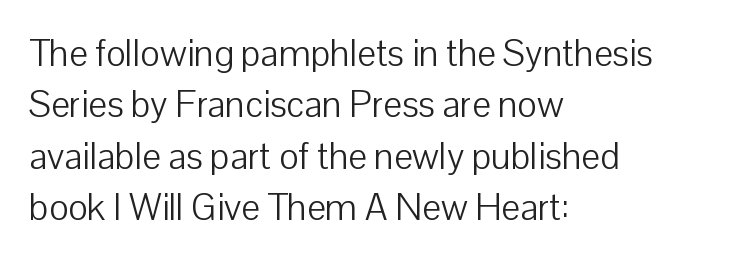
Q: Is the text bold? A: No.
Q: Is the text italic (slanted)? A: No, it is upright.
Q: Is the typeface a serif or a sans-serif typeface? A: Sans-serif.
Q: Is the text underlined? A: No.
Q: How is the paragraph aligned? A: Left-aligned.
Q: Is the spacing between letters normal or unusually wide? A: Normal.
Q: Is the spacing between lines tight, normal or loose? A: Normal.
Q: Width (condensed, normal, or wide)? A: Normal.
Q: Stroke contrast? A: Low.
Q: x-height? A: Medium.
Q: Monospaced? A: No.
